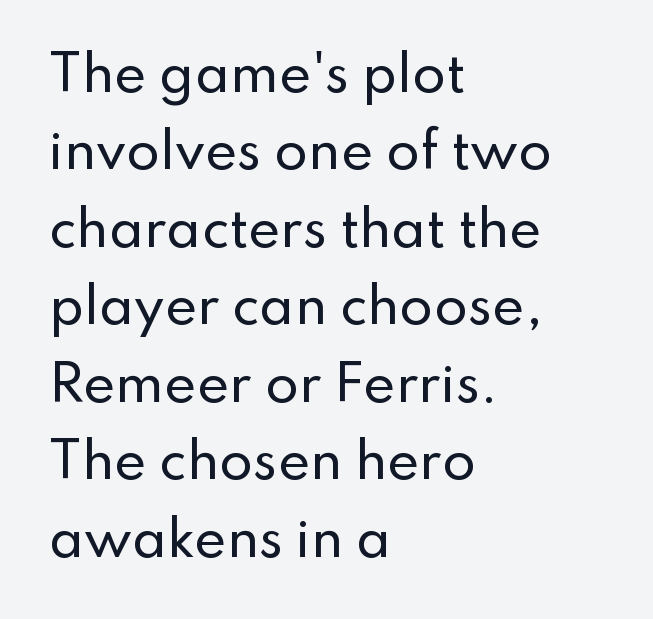
If you drew a line through each stem, it would be perfectly vertical. Honestly, the letter spacing is just normal — you wouldn't notice it. Check under the words: just untouched page. The paragraph shown leans on its left margin. Character widths vary here, with narrow letters taking less room than wide ones. Does the type have serifs? No, each stem ends abruptly.
